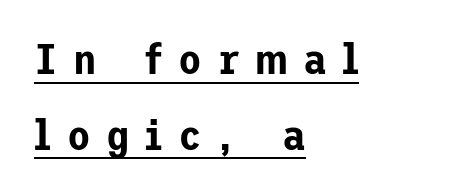
This sample carries an underscore along the baseline area. The typography opts for an upright posture over an oblique one. Caption: expanded tracking, letters set apart. Visually the block forms a straight wall on the left and a jagged coastline on the right. Serifs: no, the terminals of the letterforms are clean.
